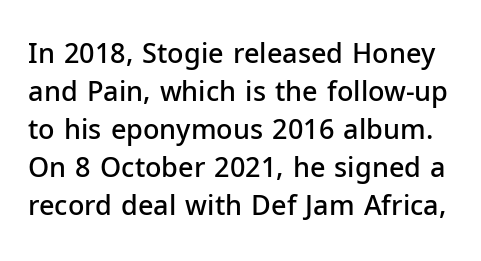
Q: Is the text bold? A: Semi-bold.
Q: Is the text italic (slanted)? A: No, it is upright.
Q: Is the text underlined? A: No.
Q: Is the spacing between letters normal or unusually wide? A: Normal.
Q: Is the spacing between lines tight, normal or loose? A: Normal.
